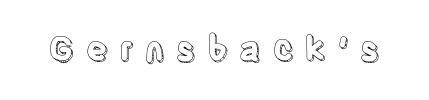
Q: Is the text italic (slanted)? A: No, it is upright.
Q: Is the text underlined? A: No.
Q: Is the spacing between letters normal or unusually wide? A: Unusually wide.
Q: Width (condensed, normal, or wide)? A: Condensed.
Q: x-height? A: Large.
Q: Monospaced? A: No.
